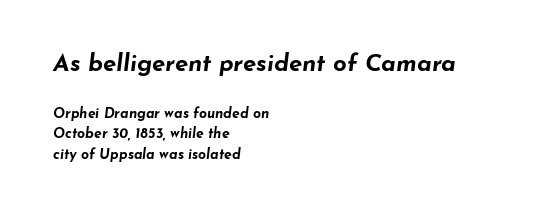
The image shows 24 px bold type, italic (leaning right); set left-aligned, normal line spacing (1.45x), normal letter spacing, not underlined; the first (top) block is 1.71x larger.
